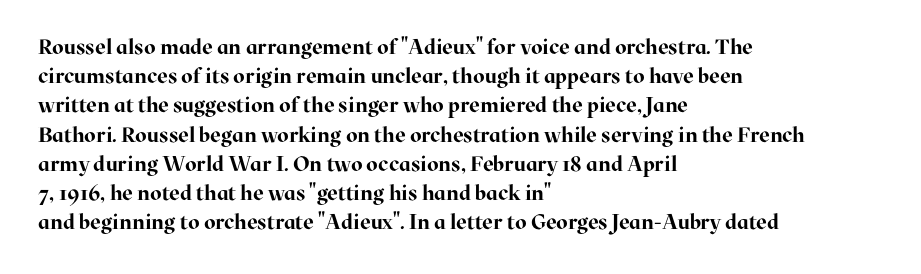
When letters stand straight like this, we call the style roman or upright. Line starts are locked; line ends wander. Quick note: underline off. Words appear dense and cohesive because spacing is normal. A normal amount of white space separates one row of letters from the next.
